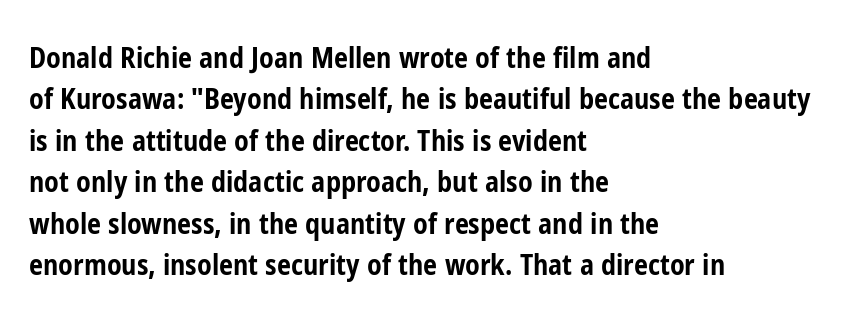
Q: Is the text bold? A: Yes.
Q: Is the text italic (slanted)? A: No, it is upright.
Q: Is the typeface a serif or a sans-serif typeface? A: Sans-serif.
Q: Is the text underlined? A: No.
Q: How is the paragraph aligned? A: Left-aligned.
Q: Is the spacing between letters normal or unusually wide? A: Normal.
Q: Is the spacing between lines tight, normal or loose? A: Normal.
Q: Width (condensed, normal, or wide)? A: Condensed.
Q: Stroke contrast? A: Low.
Q: x-height? A: Medium.
Q: Monospaced? A: No.
